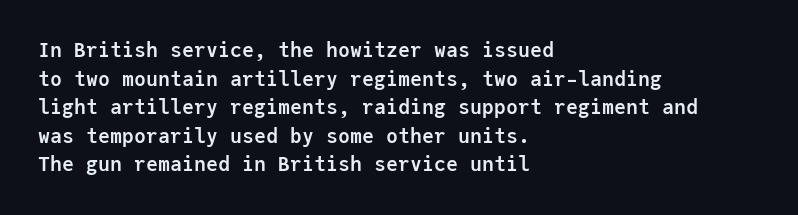
This sample uses an upright cut, with every glyph sitting square on the baseline. Only glyphs here, with clear space below each row. Visually the block forms a straight wall on the left and a jagged coastline on the right. Its strokes are broad and dark, the hallmark of bold type. This block has exactly the height ordinary leading produces. The passage shown has conventional tracking throughout.
